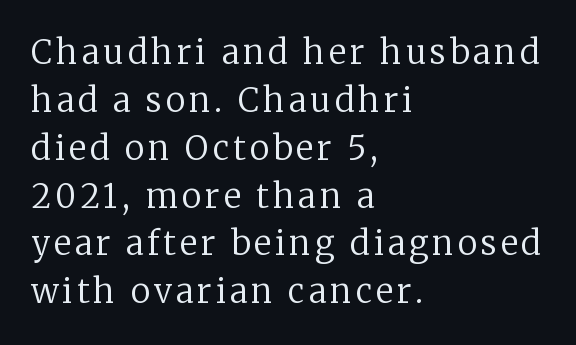
Q: Is the text bold? A: No.
Q: Is the text italic (slanted)? A: No, it is upright.
Q: Is the typeface a serif or a sans-serif typeface? A: Serif.
Q: Is the text underlined? A: No.
Q: How is the paragraph aligned? A: Left-aligned.
Q: Is the spacing between lines tight, normal or loose? A: Normal.
Q: Width (condensed, normal, or wide)? A: Normal.
Q: Stroke contrast? A: Low.
Q: x-height? A: Medium.
Q: Monospaced? A: No.
